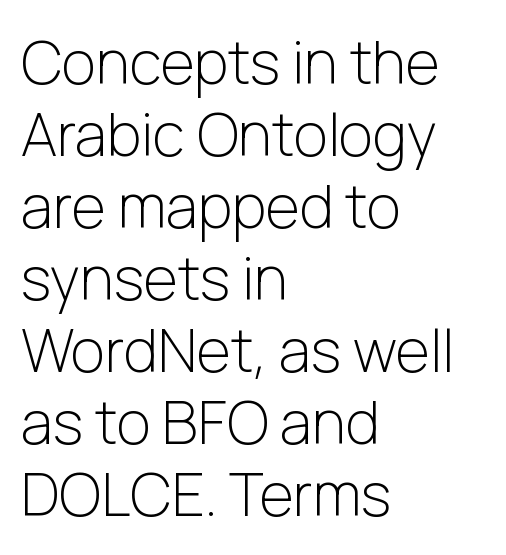
Q: Is the text bold? A: No.
Q: Is the text italic (slanted)? A: No, it is upright.
Q: Is the typeface a serif or a sans-serif typeface? A: Sans-serif.
Q: Is the text underlined? A: No.
Q: How is the paragraph aligned? A: Left-aligned.
Q: Is the spacing between letters normal or unusually wide? A: Normal.
Q: Width (condensed, normal, or wide)? A: Normal.
Q: Stroke contrast? A: Low.
Q: x-height? A: Medium.
Q: Monospaced? A: No.
